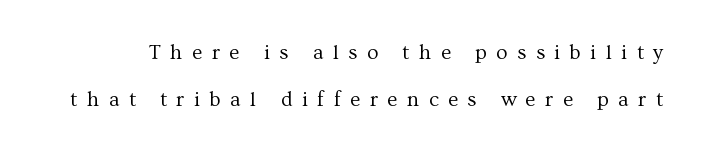
The image shows 21 px text type, upright; set loose line spacing (2.26x), unusually wide letter spacing (+0.45 em), not underlined.
